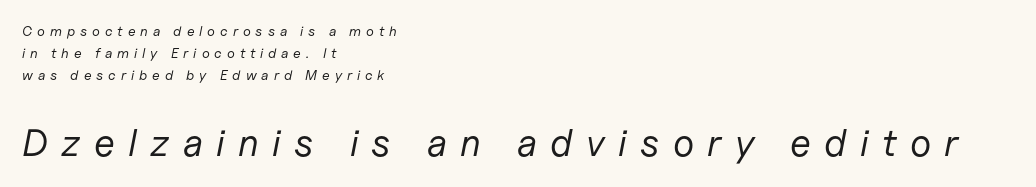
The image shows 38 px regular-weight type, italic (leaning right); set left-aligned, normal line spacing (1.58x), unusually wide letter spacing (+0.35 em), not underlined; the second (bottom) block is 2.71x larger; low stroke contrast and a medium x-height.
